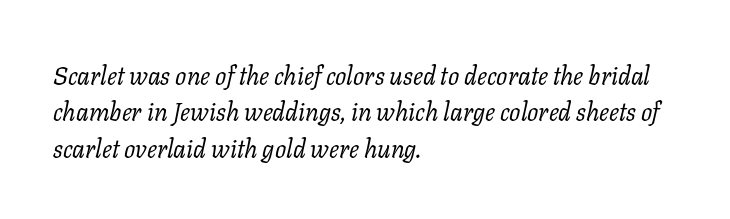
Q: Is the text bold? A: No.
Q: Is the text italic (slanted)? A: Yes, it leans right by about 11 degrees.
Q: Is the text underlined? A: No.
Q: How is the paragraph aligned? A: Left-aligned.
Q: Is the spacing between letters normal or unusually wide? A: Normal.
Q: Is the spacing between lines tight, normal or loose? A: Normal.
